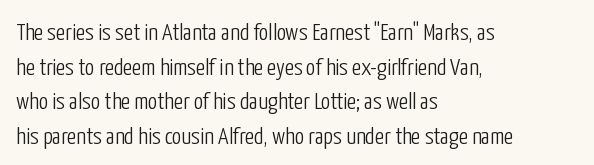
Q: Is the text bold? A: No.
Q: Is the text italic (slanted)? A: No, it is upright.
Q: Is the text underlined? A: No.
Q: How is the paragraph aligned? A: Left-aligned.
Q: Is the spacing between letters normal or unusually wide? A: Normal.
Q: Is the spacing between lines tight, normal or loose? A: Normal.
